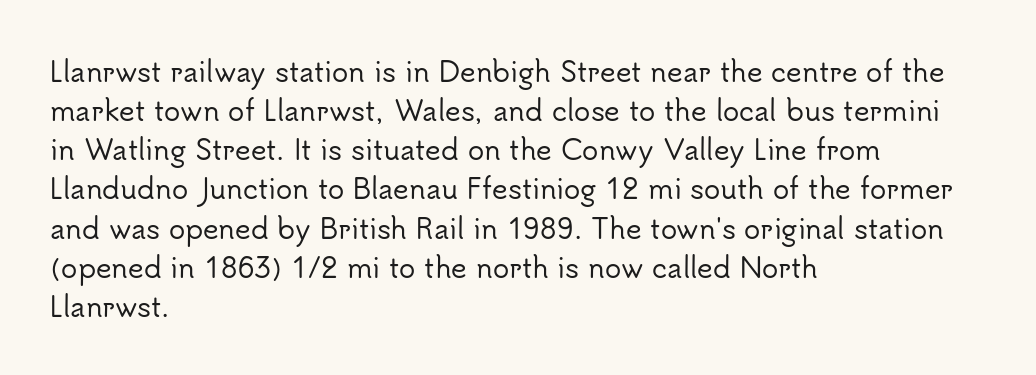
Q: Is the text italic (slanted)? A: No, it is upright.
Q: Is the text underlined? A: No.
Q: How is the paragraph aligned? A: Left-aligned.
Q: Is the spacing between letters normal or unusually wide? A: Normal.
Q: Is the spacing between lines tight, normal or loose? A: Normal.
